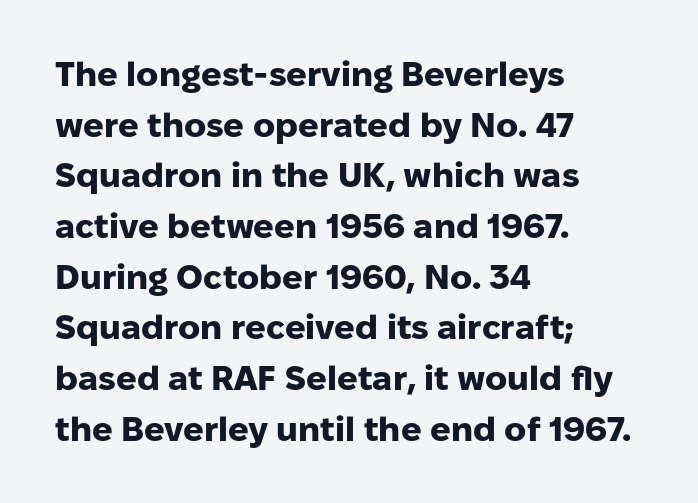
Here the designer chose a conventional face with non-uniform glyph widths. The type is set solid horizontally, with unmodified tracking. The area under the type is left untouched. Every row of glyphs begins at an identical x-position on the left. Students, observe: this is what conventionally led text looks like. Set as a true bold cut, around the 700 mark.
